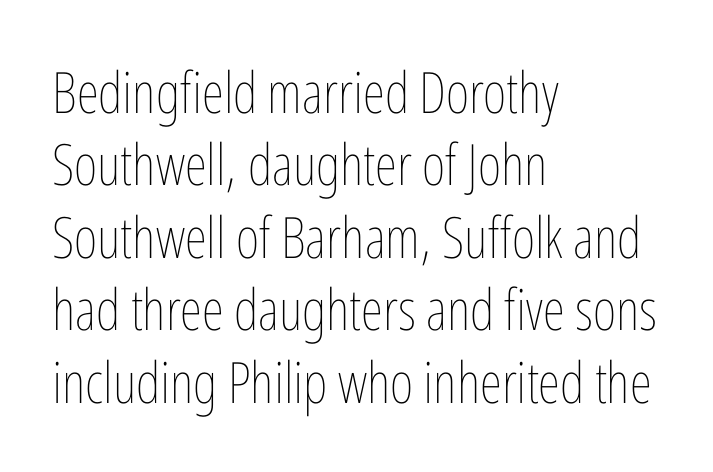
The image shows 57 px thin, condensed type, upright; set left-aligned, normal line spacing (1.27x), normal letter spacing, not underlined; low stroke contrast and a medium x-height.
